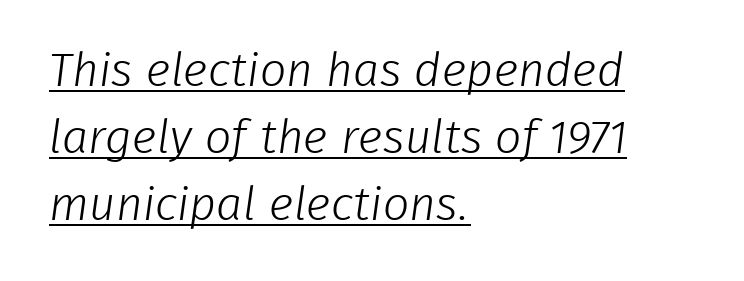
The image shows 47 px light sans-serif type; set left-aligned, normal line spacing (1.43x), normal letter spacing, underlined; low stroke contrast and a medium x-height.
